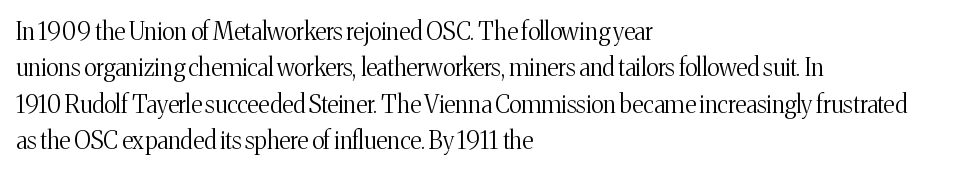
The foot of each line stays bare and open. These lines stack with their left ends in a neat column. Italic: no, the glyphs are upright roman. These lines sit exactly where default settings would place them.
